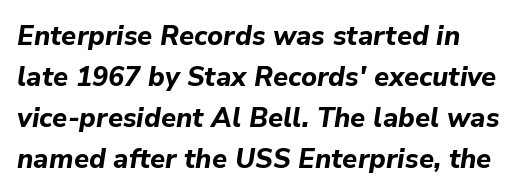
The image shows 27 px bold type, italic (leaning right); set normal line spacing (1.52x), normal letter spacing, not underlined.
